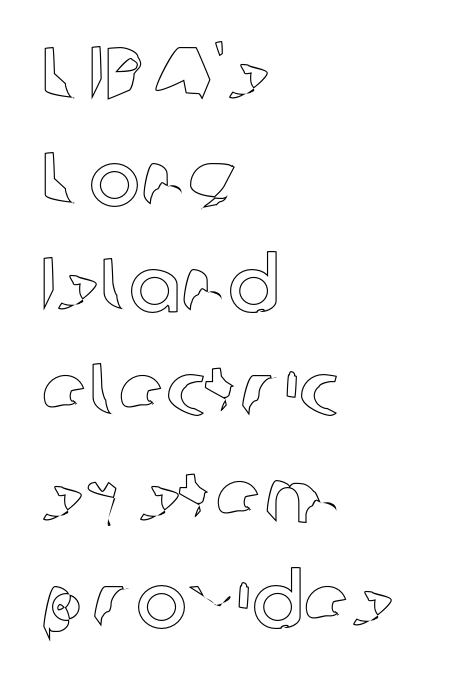
Q: Is the text italic (slanted)? A: No, it is upright.
Q: Is the text underlined? A: No.
Q: How is the paragraph aligned? A: Left-aligned.
Q: Is the spacing between letters normal or unusually wide? A: Normal.
Q: Is the spacing between lines tight, normal or loose? A: Normal.
Q: Width (condensed, normal, or wide)? A: Normal.
Q: x-height? A: Medium.
Q: Monospaced? A: No.
